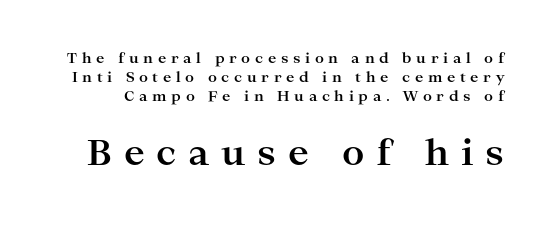
Honestly, there is no underline to notice here at all. The specimen reads as upright at a glance. If you squint, the bottom block still reads clearly — it's the larger of the two. Do the characters align in a grid? No, the font is proportional. Words appear elongated and porous because spacing is wide. The block of text has a typical density, with ordinary space between rows.
